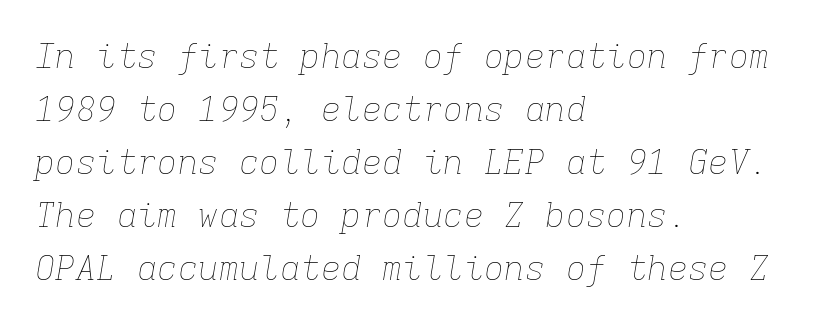
Q: Is the text bold? A: No.
Q: Is the text italic (slanted)? A: Yes, it leans right by about 9 degrees.
Q: Is the text underlined? A: No.
Q: How is the paragraph aligned? A: Left-aligned.
Q: Is the spacing between letters normal or unusually wide? A: Normal.
Q: Is the spacing between lines tight, normal or loose? A: Normal.
Q: Width (condensed, normal, or wide)? A: Normal.
Q: Stroke contrast? A: Low.
Q: x-height? A: Medium.
Q: Monospaced? A: Yes.
